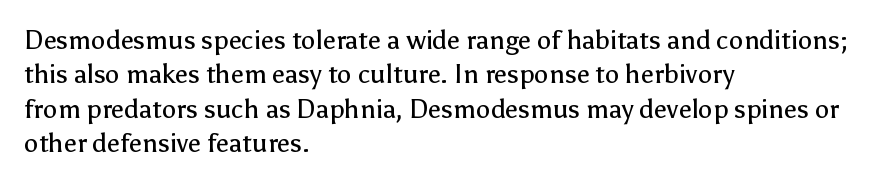
{"italic": "no", "bold": "no", "underline": "no", "align": "left", "line_spacing": "normal", "line_spacing_ratio": 1.32, "letter_spacing": "normal", "letter_spacing_em": 0.0, "glyph_px": 26}
